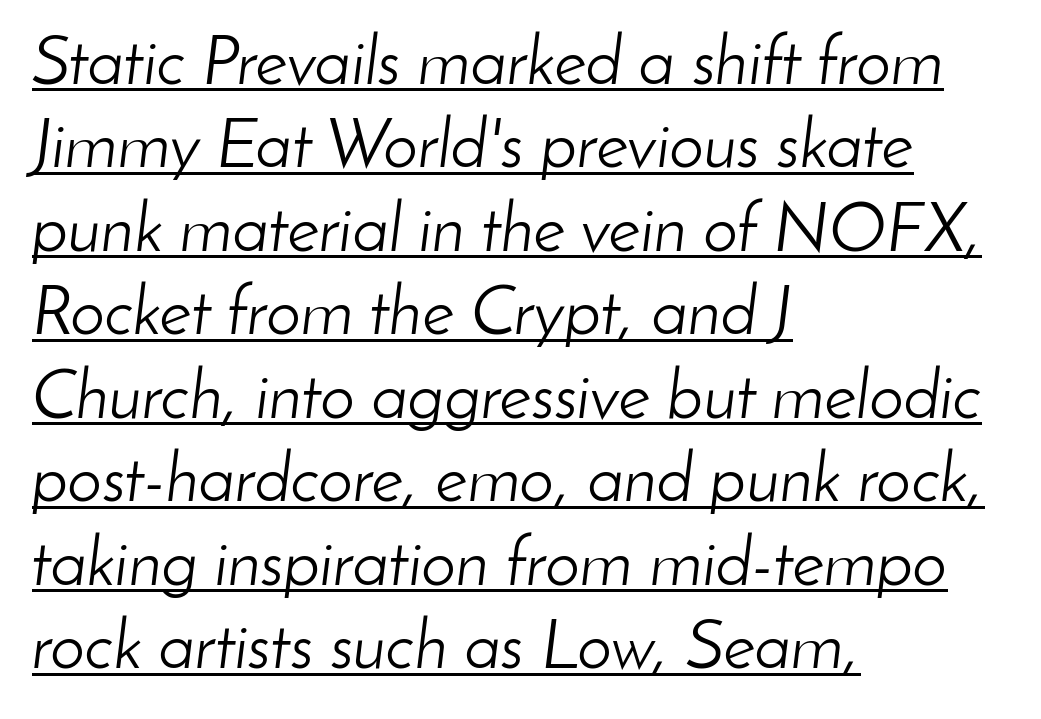
{"italic": "yes", "lean": "right", "slant_degrees": 8, "bold": "no", "weight": "light", "width": "normal", "stroke_contrast": "low", "x_height": "small", "monospaced": "no", "underline": "yes", "align": "left", "line_spacing_ratio": 1.21, "letter_spacing": "normal", "letter_spacing_em": 0.0, "glyph_px": 69}
